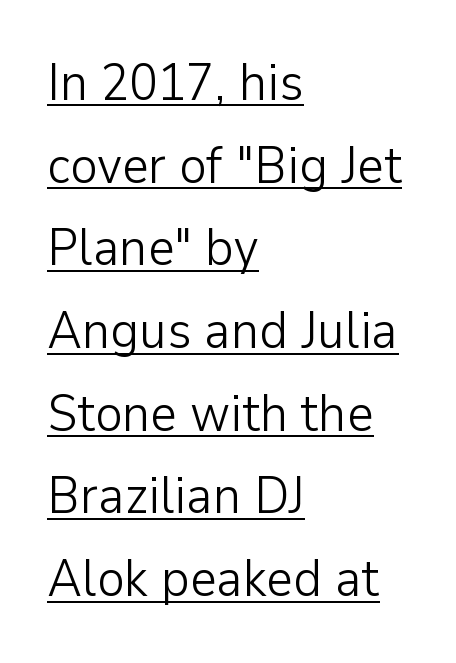
Q: Is the text bold? A: No.
Q: Is the text italic (slanted)? A: No, it is upright.
Q: Is the typeface a serif or a sans-serif typeface? A: Sans-serif.
Q: Is the text underlined? A: Yes.
Q: How is the paragraph aligned? A: Left-aligned.
Q: Is the spacing between letters normal or unusually wide? A: Normal.
Q: Is the spacing between lines tight, normal or loose? A: Normal.
Q: Width (condensed, normal, or wide)? A: Normal.
Q: Stroke contrast? A: Low.
Q: x-height? A: Medium.
Q: Monospaced? A: No.
